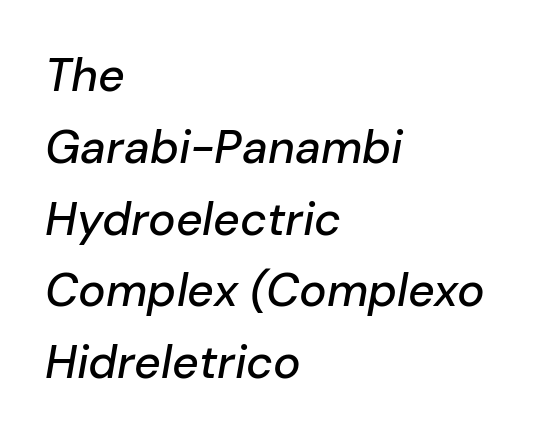
Regular leading. The ragged edge is on the right, which tells us the setting is flush left. In terms of letterspacing, this is plain default setting. Clear beneath every line of the passage. Italic: yes, the glyphs are oblique. Each letter keeps its own natural width here, so spacing adapts to shape.
